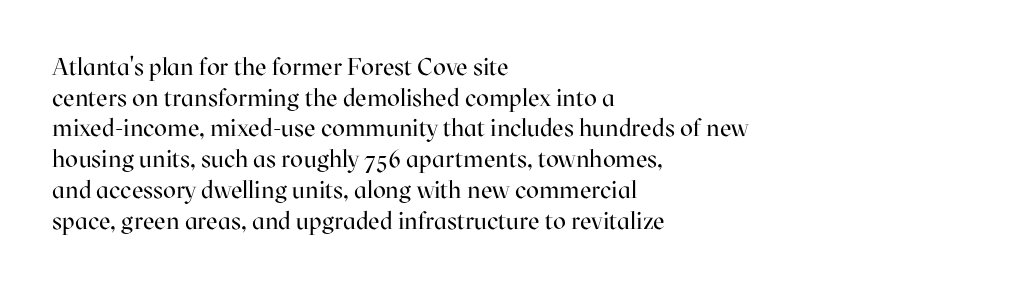
Is the type heavy? It reads as light-to-regular instead. Leftover space on each line is placed entirely after the last word. Characters follow at the spacing the type designer built in. The passage shown stacks its lines at a standard gap.
